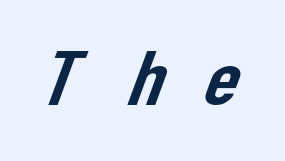
{"serif": "no", "width": "normal", "stroke_contrast": "low", "x_height": "medium", "monospaced": "no", "underline": "no", "letter_spacing": "wide", "letter_spacing_em": 0.41, "glyph_px": 78}
